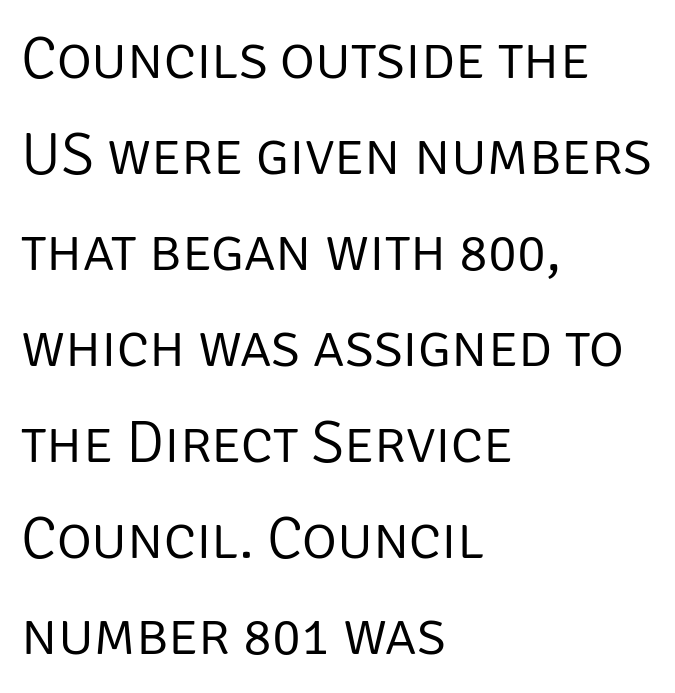
Q: Is the text bold? A: No.
Q: Is the text italic (slanted)? A: No, it is upright.
Q: Is the typeface a serif or a sans-serif typeface? A: Sans-serif.
Q: Is the text underlined? A: No.
Q: How is the paragraph aligned? A: Left-aligned.
Q: Is the spacing between letters normal or unusually wide? A: Normal.
Q: Is the spacing between lines tight, normal or loose? A: Normal.
Q: Width (condensed, normal, or wide)? A: Normal.
Q: Stroke contrast? A: Low.
Q: x-height? A: Large.
Q: Monospaced? A: No.
